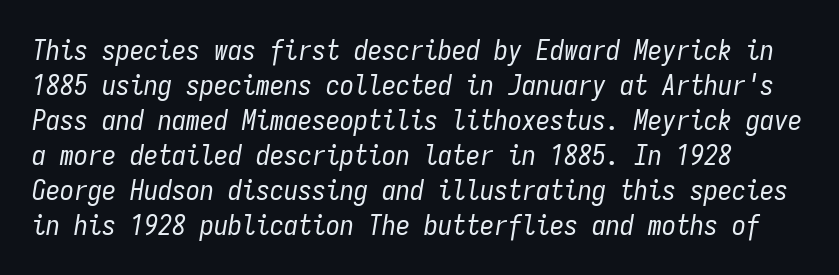
Each letter, wide or thin by design, is forced into the same width here. The letterforms sit shoulder to shoulder at normal distance. The specimen reads as italic at a glance. Vertical spacing — default. The cut favours lightness, reaching ordinary text weight at its darkest.
